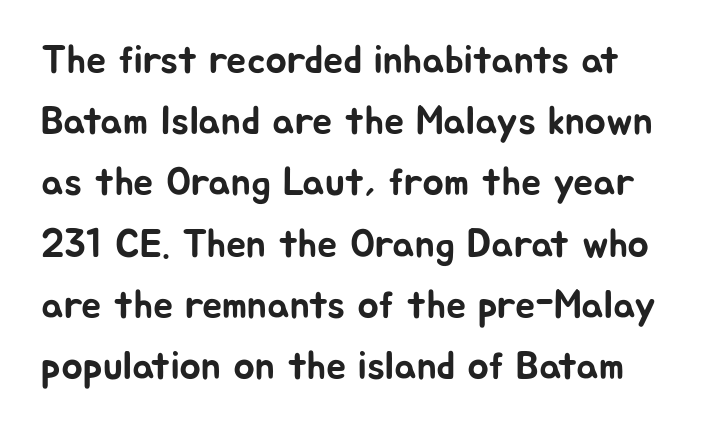
Q: Is the text italic (slanted)? A: No, it is upright.
Q: Is the typeface a serif or a sans-serif typeface? A: Sans-serif.
Q: Is the text underlined? A: No.
Q: Is the spacing between letters normal or unusually wide? A: Normal.
Q: Is the spacing between lines tight, normal or loose? A: Normal.
Q: Width (condensed, normal, or wide)? A: Normal.
Q: Stroke contrast? A: Low.
Q: x-height? A: Medium.
Q: Monospaced? A: No.
